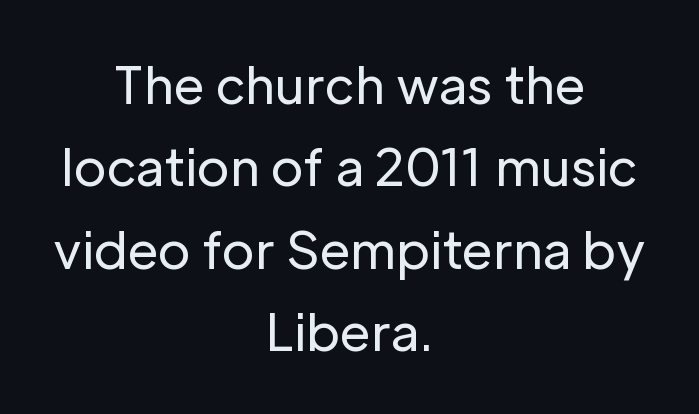
Q: Is the text bold? A: No.
Q: Is the text italic (slanted)? A: No, it is upright.
Q: Is the typeface a serif or a sans-serif typeface? A: Sans-serif.
Q: Is the text underlined? A: No.
Q: How is the paragraph aligned? A: Centered.
Q: Is the spacing between letters normal or unusually wide? A: Normal.
Q: Is the spacing between lines tight, normal or loose? A: Normal.
Q: Width (condensed, normal, or wide)? A: Normal.
Q: Stroke contrast? A: Low.
Q: x-height? A: Medium.
Q: Monospaced? A: No.
